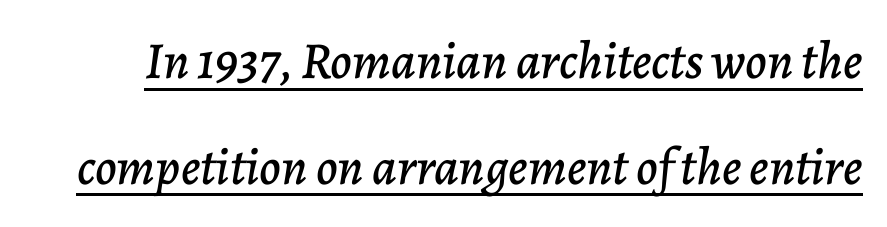
The image shows 52 px text type, italic (leaning right); set loose line spacing (2.03x), normal letter spacing, underlined; low stroke contrast and a medium x-height.
